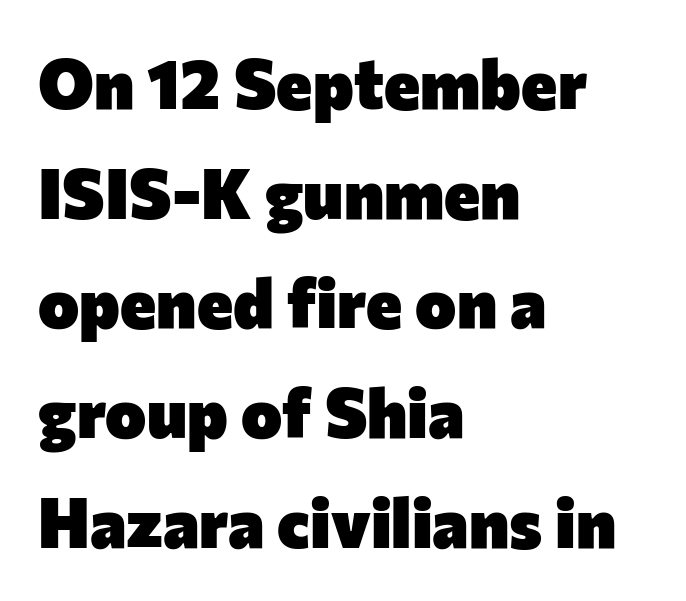
Q: Is the text bold? A: Yes.
Q: Is the text italic (slanted)? A: No, it is upright.
Q: Is the typeface a serif or a sans-serif typeface? A: Sans-serif.
Q: Is the text underlined? A: No.
Q: How is the paragraph aligned? A: Left-aligned.
Q: Is the spacing between letters normal or unusually wide? A: Normal.
Q: Is the spacing between lines tight, normal or loose? A: Normal.
Q: Width (condensed, normal, or wide)? A: Normal.
Q: Stroke contrast? A: Low.
Q: x-height? A: Medium.
Q: Monospaced? A: No.
